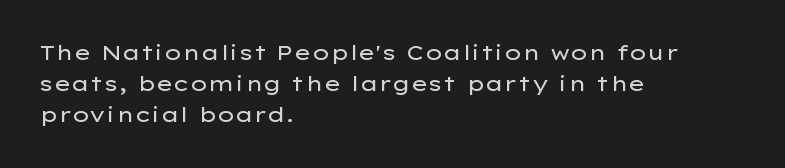
The image shows 21 px text type, upright; set left-aligned, normal line spacing (1.48x), normal letter spacing, not underlined.
